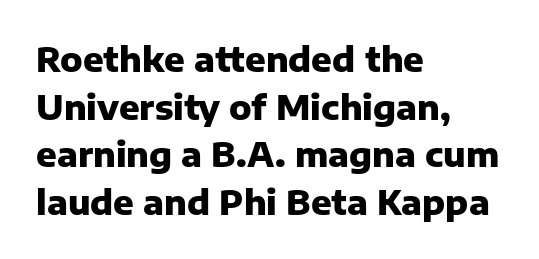
Descenders are the only things crossing below the line. Evenly set lines give the paragraph a standard silhouette. These lines keep a tight, regular rhythm from letter to letter. Every letter is thick-stroked: bold, no question. The typeface chosen for these lines omits serifs.
